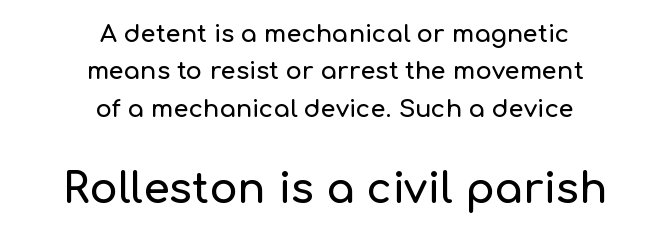
Q: Is the text italic (slanted)? A: No, it is upright.
Q: Is the typeface a serif or a sans-serif typeface? A: Sans-serif.
Q: Is the text underlined? A: No.
Q: How is the paragraph aligned? A: Centered.
Q: Is the spacing between letters normal or unusually wide? A: Normal.
Q: Is the spacing between lines tight, normal or loose? A: Normal.
Q: Which block of text is set in a larger size, the first (top) or the second (bottom)? A: The second (bottom) one.
Q: Width (condensed, normal, or wide)? A: Normal.
Q: Stroke contrast? A: Low.
Q: x-height? A: Medium.
Q: Monospaced? A: No.
